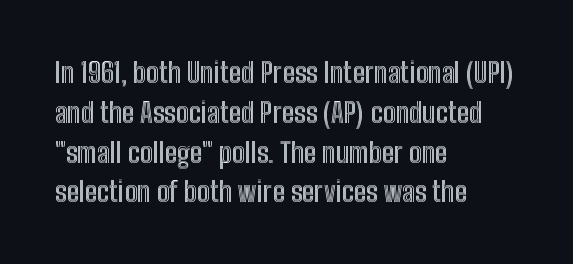
Q: Is the text italic (slanted)? A: No, it is upright.
Q: Is the text underlined? A: No.
Q: How is the paragraph aligned? A: Left-aligned.
Q: Is the spacing between letters normal or unusually wide? A: Normal.
Q: Is the spacing between lines tight, normal or loose? A: Normal.
Q: Width (condensed, normal, or wide)? A: Condensed.
Q: x-height? A: Medium.
Q: Monospaced? A: No.
